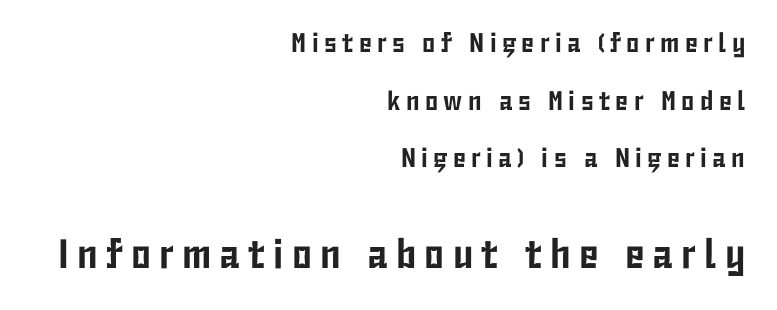
The image shows 41 px condensed sans-serif type, upright; set right-aligned, loose line spacing (2.13x), unusually wide letter spacing (+0.2 em), not underlined; the second (bottom) block is 1.52x larger; low stroke contrast and a medium x-height.
